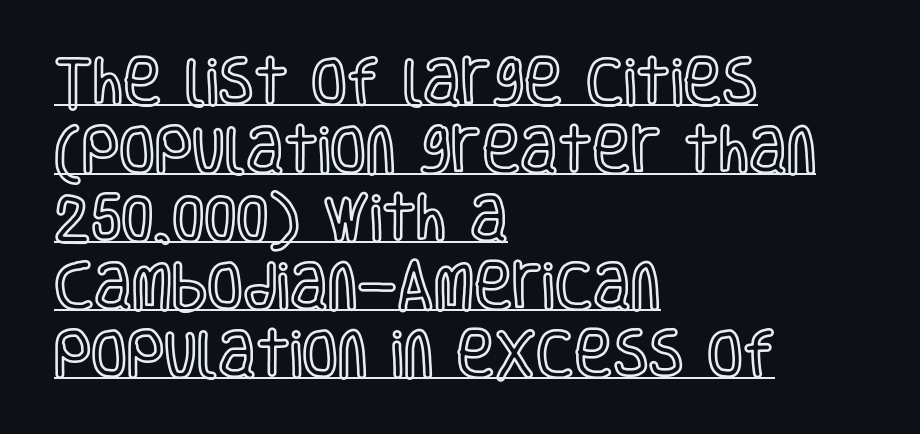
{"italic": "no", "width": "condensed", "x_height": "large", "monospaced": "no", "underline": "yes", "align": "left", "line_spacing": "normal", "line_spacing_ratio": 1.31, "letter_spacing": "normal", "letter_spacing_em": 0.0, "glyph_px": 52}
